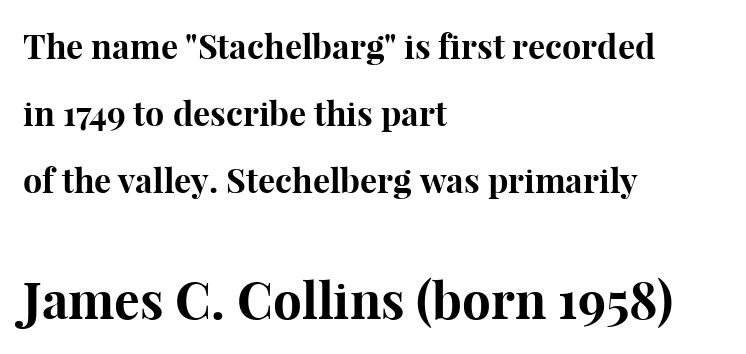
You can tell it's not italic because the verticals are truly vertical. Looks like regular typesetting: each glyph gets only the width it needs. Note: smaller setting up top, larger setting below. The zone under the glyphs is completely vacant. A typesetter would label this face a serif.
